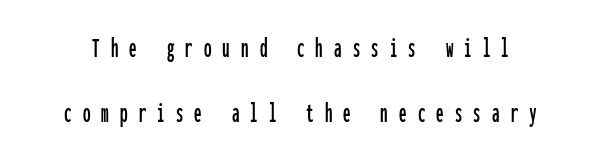
The image shows 30 px condensed sans-serif type, upright, monospaced; set loose line spacing (2.18x), unusually wide letter spacing (+0.37 em), not underlined; low stroke contrast and a medium x-height.
